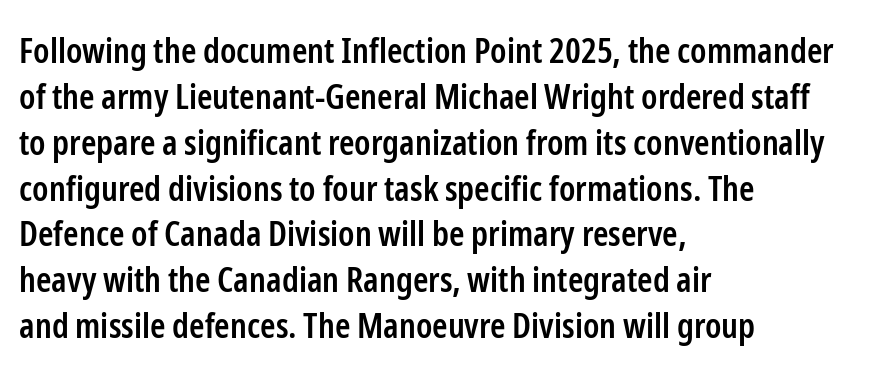
The image shows 35 px semibold, condensed sans-serif type, upright; set left-aligned, normal line spacing (1.31x), normal letter spacing, not underlined; low stroke contrast and a medium x-height.
